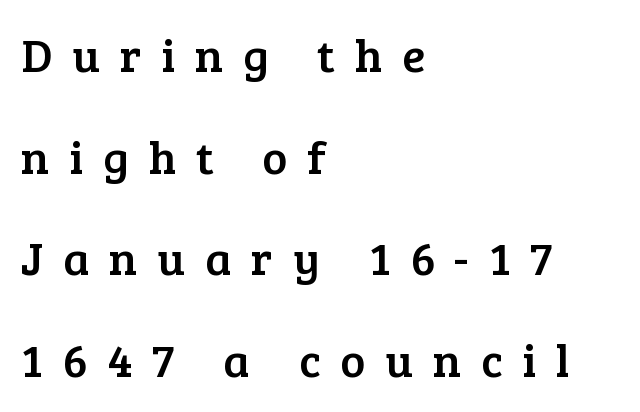
These lines stand farther apart than default settings would place them. The passage shown is typeset with a serif family. These lines have a slow, spaced-out rhythm from letter to letter. Note the varied advance widths — an 'i' is clearly narrower than an 'm'. Beneath every word, the page is bare. Compared with a centered layout, this one pins lines to the left instead.
